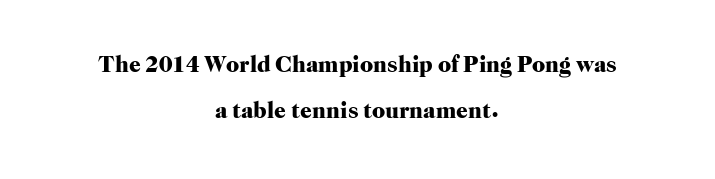
{"italic": "no", "bold": "yes", "underline": "no", "align": "center", "line_spacing": "loose", "line_spacing_ratio": 2.01, "letter_spacing": "normal", "letter_spacing_em": 0.0, "glyph_px": 23}
